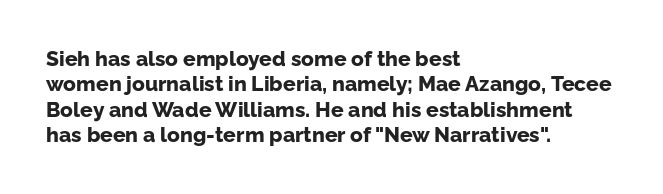
The gaps between neighbouring characters are ordinary and unremarkable. Heavy, bold letterforms. Posture: straight, roman, zero tilt. Caption: multi-line text, flush left, ragged right. Clear beneath every line of the passage.
